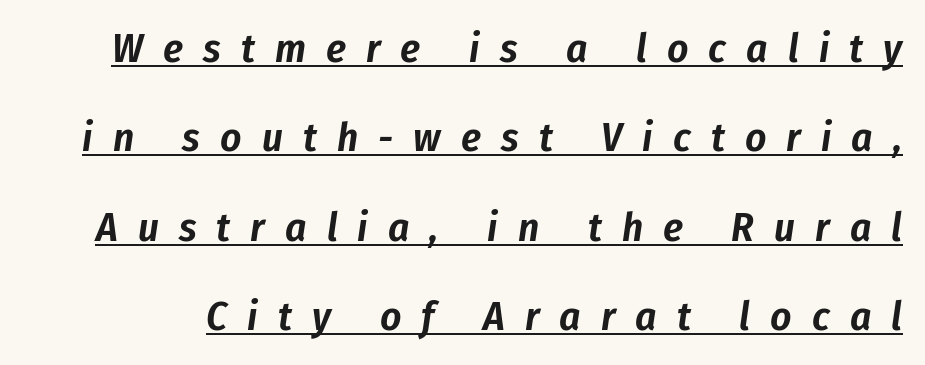
Q: Is the text italic (slanted)? A: Yes, it leans right by about 8 degrees.
Q: Is the text underlined? A: Yes.
Q: Is the spacing between letters normal or unusually wide? A: Unusually wide.
Q: Is the spacing between lines tight, normal or loose? A: Loose.
Q: Width (condensed, normal, or wide)? A: Condensed.
Q: Stroke contrast? A: Low.
Q: x-height? A: Medium.
Q: Monospaced? A: No.
